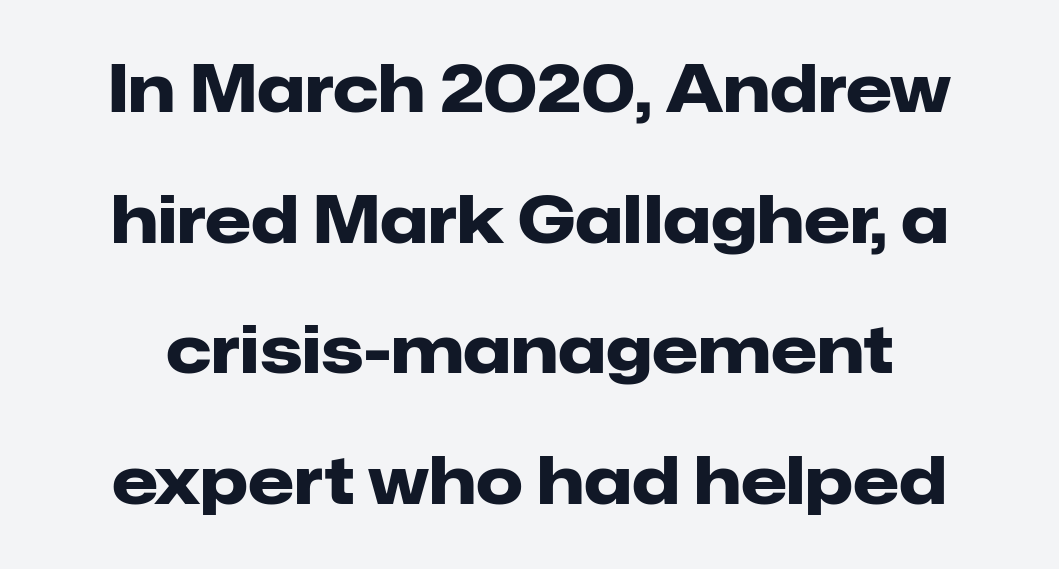
Q: Is the text bold? A: Yes.
Q: Is the text italic (slanted)? A: No, it is upright.
Q: Is the typeface a serif or a sans-serif typeface? A: Sans-serif.
Q: Is the text underlined? A: No.
Q: Is the spacing between letters normal or unusually wide? A: Normal.
Q: Is the spacing between lines tight, normal or loose? A: Loose.
Q: Width (condensed, normal, or wide)? A: Normal.
Q: Stroke contrast? A: Low.
Q: x-height? A: Medium.
Q: Monospaced? A: No.
